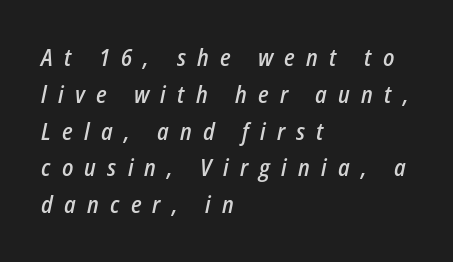
The image shows 23 px text type, italic (leaning right); set left-aligned, normal line spacing (1.6x), unusually wide letter spacing (+0.49 em), not underlined.
